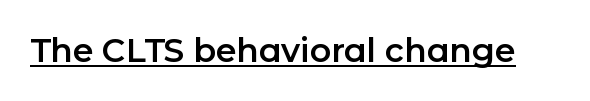
{"serif": "no", "italic": "no", "width": "normal", "stroke_contrast": "low", "x_height": "medium", "monospaced": "no", "underline": "yes", "letter_spacing": "normal", "letter_spacing_em": 0.0, "glyph_px": 33}
